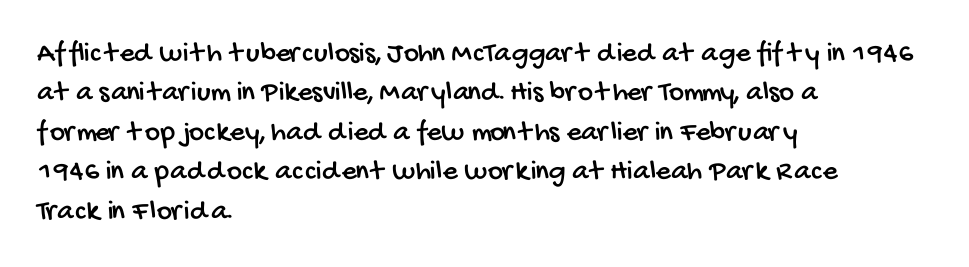
Q: Is the typeface a serif or a sans-serif typeface? A: Sans-serif.
Q: Is the text underlined? A: No.
Q: How is the paragraph aligned? A: Left-aligned.
Q: Is the spacing between letters normal or unusually wide? A: Normal.
Q: Is the spacing between lines tight, normal or loose? A: Normal.
Q: Width (condensed, normal, or wide)? A: Condensed.
Q: Stroke contrast? A: Low.
Q: x-height? A: Large.
Q: Monospaced? A: No.
